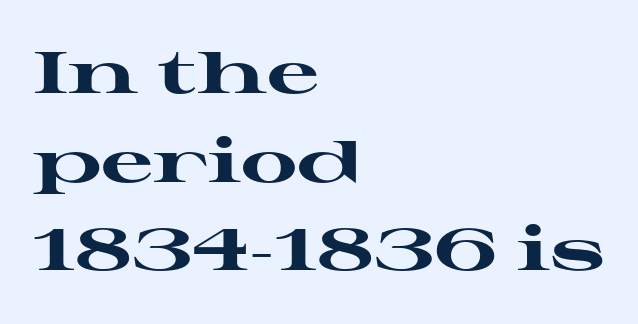
A classic flush-left, rag-right setting is used for this passage. Plain, unruled lines of type. Typographic density is high because the face is bold. The rendering uses natural spacing where letterforms have individual widths. This sample keeps an unexceptional amount of space between lines. Here the glyphs are tracked normally, forming tight word shapes.
